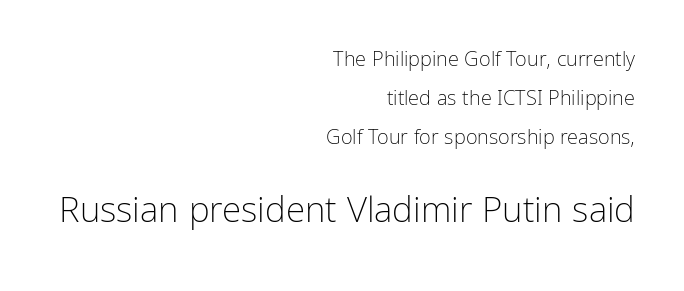
Unlike a traditional serif, this face leaves its strokes unadorned. Upright lettering throughout. The ragged edge is on the left, which tells us the setting is flush right. This rendering features lettering with no underline. Do the characters align in a grid? No, the font is proportional.
